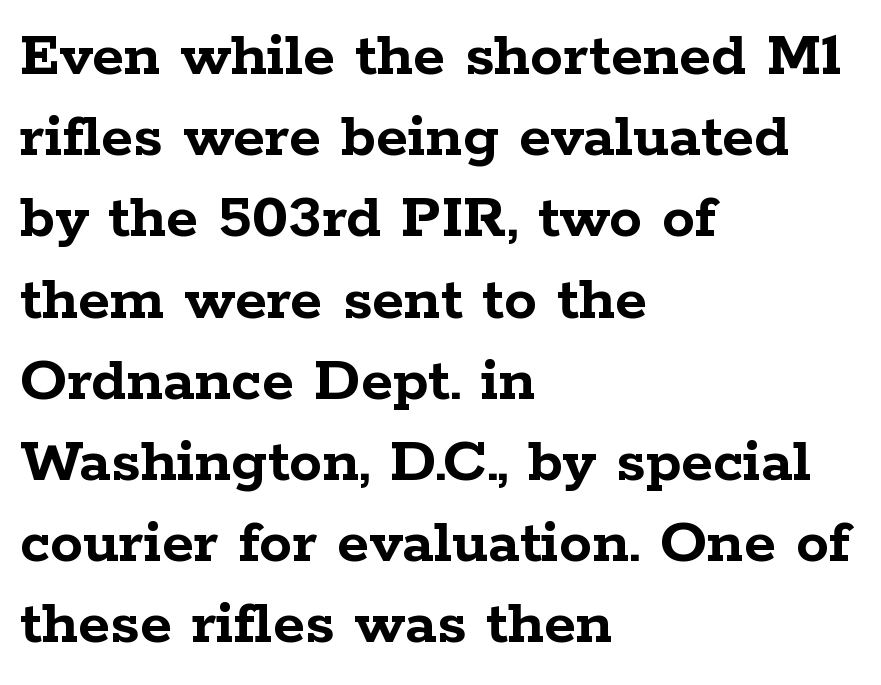
{"serif": "yes", "italic": "no", "bold": "yes", "weight": "semibold", "width": "wide", "stroke_contrast": "low", "x_height": "medium", "monospaced": "no", "underline": "no", "align": "left", "line_spacing_ratio": 1.23, "letter_spacing": "normal", "letter_spacing_em": 0.0, "glyph_px": 66}
